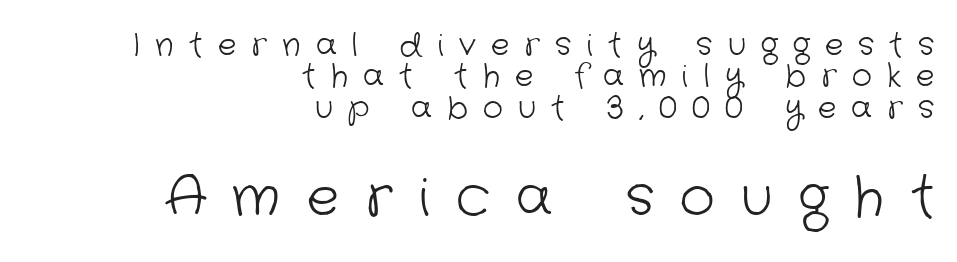
{"serif": "no", "bold": "no", "weight": "light", "width": "normal", "stroke_contrast": "low", "x_height": "medium", "monospaced": "no", "underline": "no", "align": "right", "line_spacing": "tight", "line_spacing_ratio": 1.01, "letter_spacing": "wide", "letter_spacing_em": 0.49, "larger_block": "second", "size_ratio": 1.74, "glyph_px": 54}
